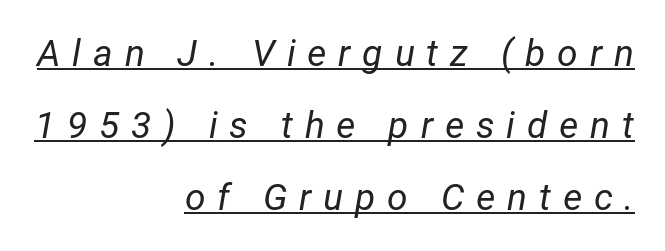
Line endings align vertically; line beginnings do not. The passage shown has open, widely tracked lettering throughout. Spacing verdict: proportional, widths tailored to each character. Slant detected: the letters are inclined.
